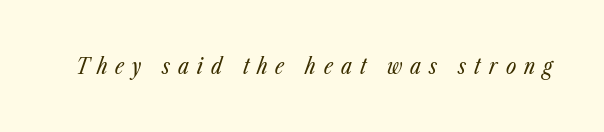
{"italic": "yes", "lean": "right", "slant_degrees": 23, "bold": "no", "underline": "no", "letter_spacing": "wide", "letter_spacing_em": 0.36, "glyph_px": 22}
